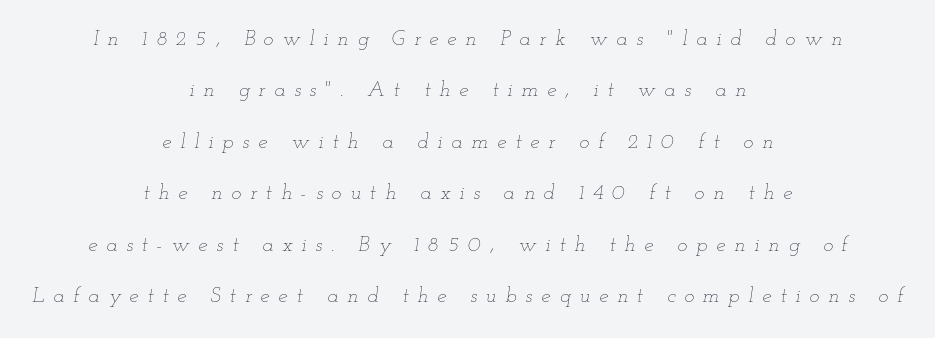
The image shows 21 px text type, italic (leaning right); set centered, loose line spacing (2.45x), unusually wide letter spacing (+0.42 em), not underlined.
